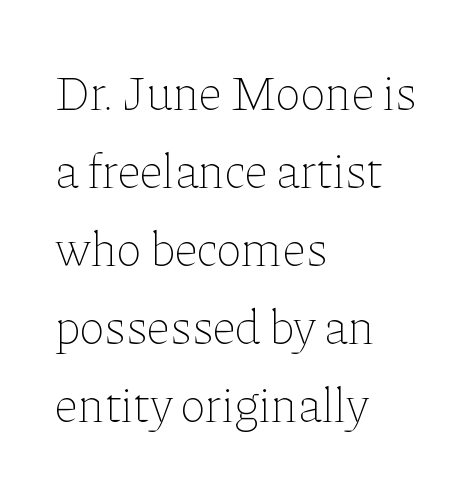
The image shows 49 px thin type, upright; set left-aligned, normal line spacing (1.59x), normal letter spacing, not underlined; low stroke contrast and a medium x-height.
